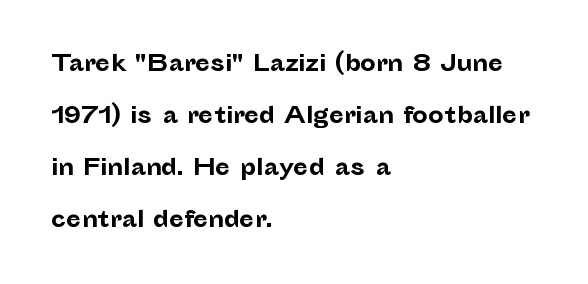
{"italic": "no", "bold": "yes", "underline": "no", "align": "left", "line_spacing": "loose", "line_spacing_ratio": 2.37, "letter_spacing": "normal", "letter_spacing_em": 0.0, "glyph_px": 22}
